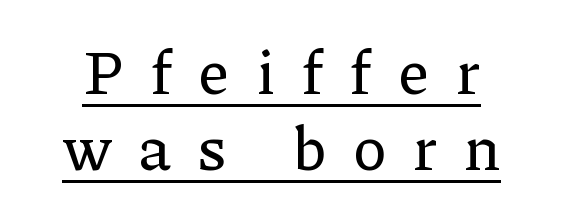
Q: Is the text italic (slanted)? A: No, it is upright.
Q: Is the typeface a serif or a sans-serif typeface? A: Serif.
Q: Is the text underlined? A: Yes.
Q: Is the spacing between letters normal or unusually wide? A: Unusually wide.
Q: Width (condensed, normal, or wide)? A: Normal.
Q: Stroke contrast? A: Low.
Q: x-height? A: Medium.
Q: Monospaced? A: No.
